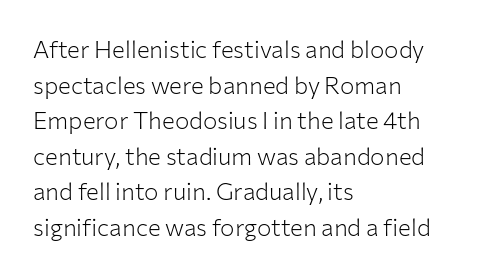
The image shows 24 px text type, upright; set left-aligned, normal line spacing (1.48x), normal letter spacing, not underlined.
